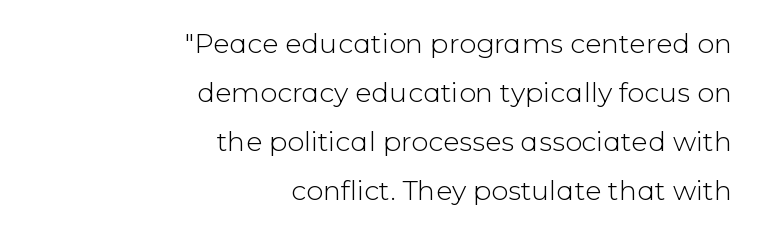
The image shows 27 px text type, upright; set right-aligned, line spacing 1.81x, normal letter spacing, not underlined.
